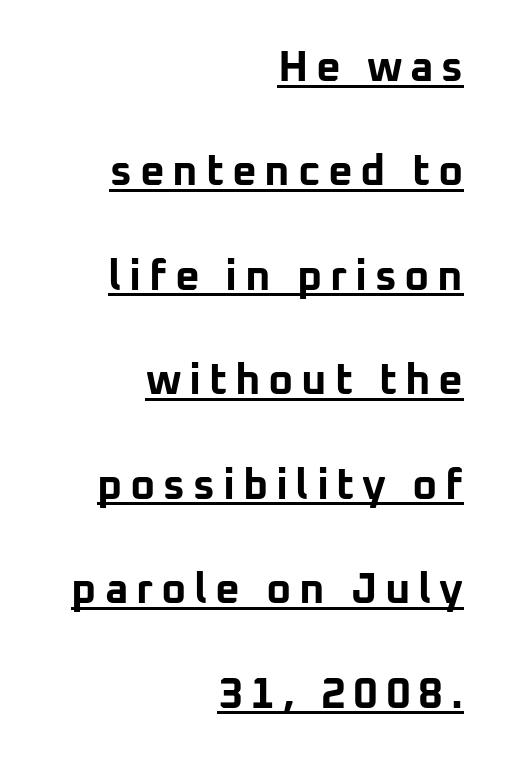
{"serif": "no", "italic": "no", "bold": "yes", "weight": "bold", "width": "normal", "stroke_contrast": "low", "x_height": "medium", "monospaced": "no", "underline": "yes", "align": "right", "line_spacing": "loose", "line_spacing_ratio": 2.43, "glyph_px": 43}
